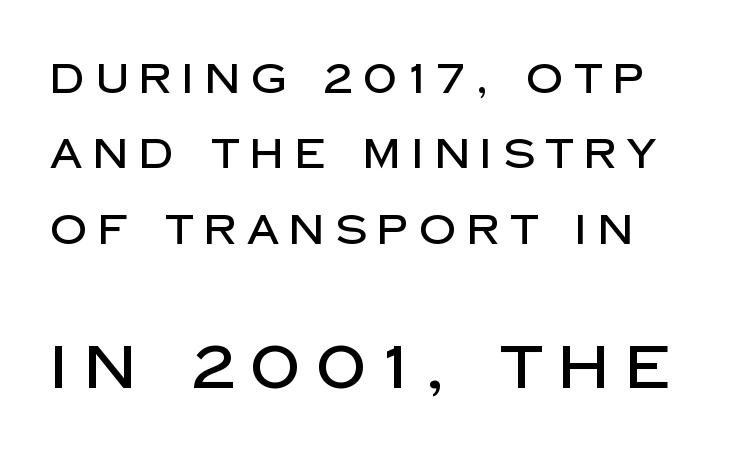
{"serif": "no", "italic": "no", "width": "normal", "stroke_contrast": "low", "x_height": "large", "monospaced": "no", "underline": "no", "align": "left", "line_spacing_ratio": 1.84, "letter_spacing": "wide", "letter_spacing_em": 0.26, "larger_block": "second", "size_ratio": 1.49, "glyph_px": 61}
